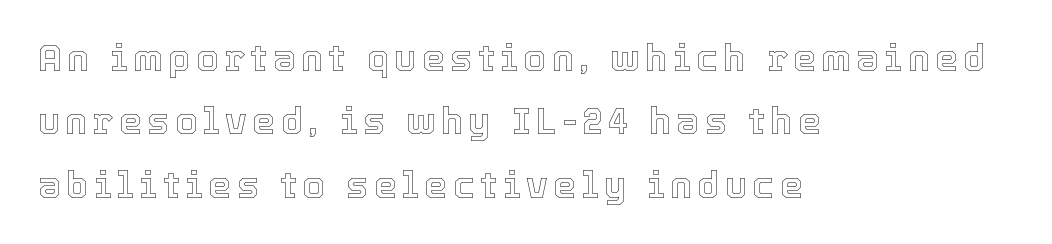
The image shows 36 px text type, upright; set left-aligned, line spacing 1.76x, not underlined; a medium x-height.
